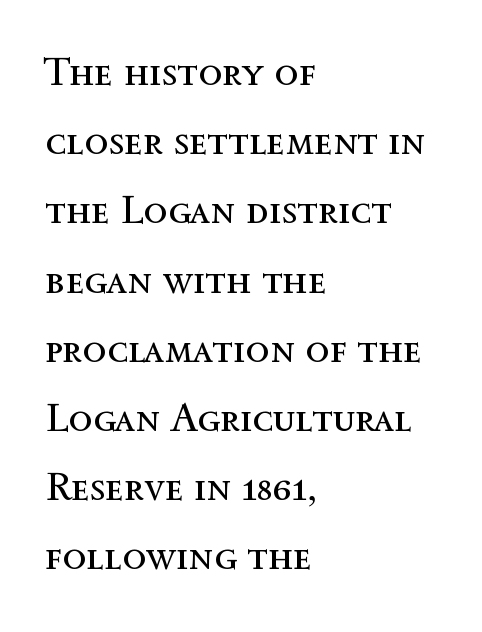
The image shows 40 px regular-weight type, upright; set left-aligned, line spacing 1.73x, normal letter spacing, not underlined; a medium x-height.
